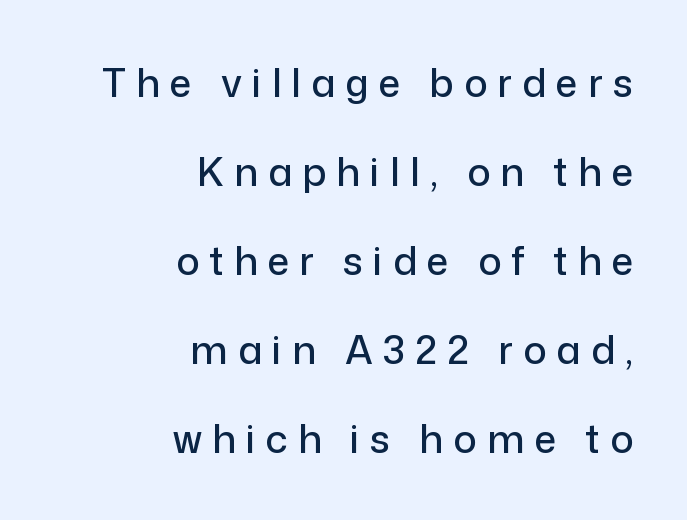
The image shows 39 px sans-serif type, upright; set right-aligned, loose line spacing (2.28x), unusually wide letter spacing (+0.26 em), not underlined; low stroke contrast and a medium x-height.
